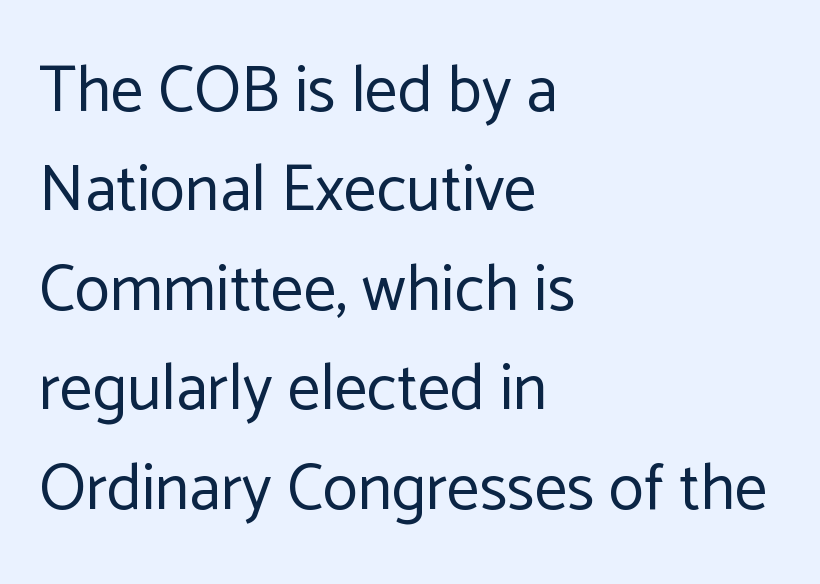
Q: Is the text bold? A: No.
Q: Is the text italic (slanted)? A: No, it is upright.
Q: Is the typeface a serif or a sans-serif typeface? A: Sans-serif.
Q: Is the text underlined? A: No.
Q: How is the paragraph aligned? A: Left-aligned.
Q: Is the spacing between letters normal or unusually wide? A: Normal.
Q: Is the spacing between lines tight, normal or loose? A: Normal.
Q: Width (condensed, normal, or wide)? A: Normal.
Q: Stroke contrast? A: Low.
Q: x-height? A: Medium.
Q: Monospaced? A: No.
